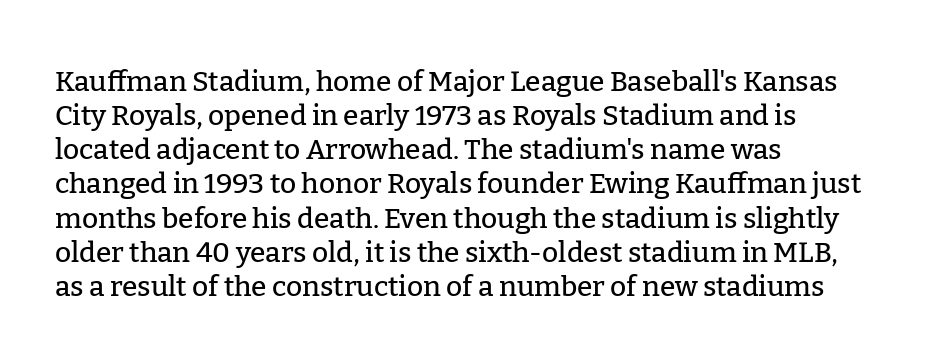
Q: Is the text italic (slanted)? A: No, it is upright.
Q: Is the typeface a serif or a sans-serif typeface? A: Serif.
Q: Is the text underlined? A: No.
Q: How is the paragraph aligned? A: Left-aligned.
Q: Is the spacing between letters normal or unusually wide? A: Normal.
Q: Width (condensed, normal, or wide)? A: Normal.
Q: Stroke contrast? A: Low.
Q: x-height? A: Medium.
Q: Monospaced? A: No.
